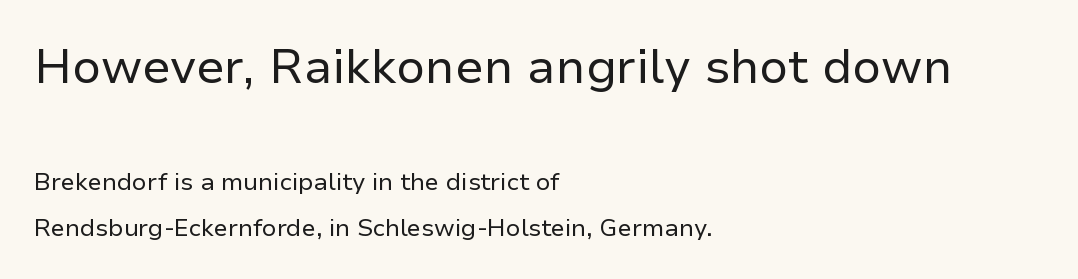
The image shows 48 px regular-weight sans-serif type, upright; set left-aligned, loose line spacing (1.92x), normal letter spacing, not underlined; the first (top) block is 2.0x larger; low stroke contrast and a medium x-height.
